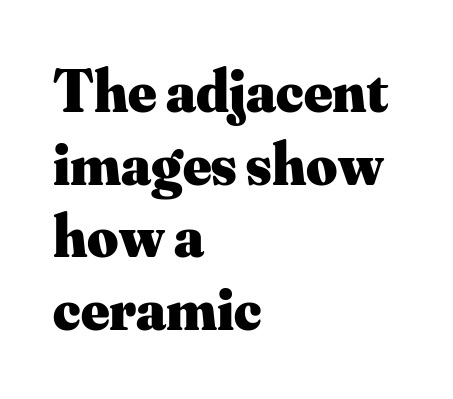
Q: Is the text bold? A: Yes.
Q: Is the text italic (slanted)? A: No, it is upright.
Q: Is the typeface a serif or a sans-serif typeface? A: Serif.
Q: Is the text underlined? A: No.
Q: How is the paragraph aligned? A: Left-aligned.
Q: Is the spacing between letters normal or unusually wide? A: Normal.
Q: Width (condensed, normal, or wide)? A: Normal.
Q: Stroke contrast? A: Medium.
Q: x-height? A: Small.
Q: Monospaced? A: No.
